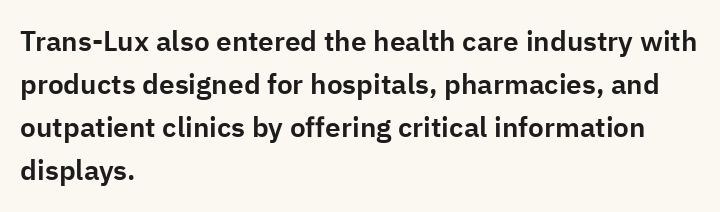
Q: Is the text italic (slanted)? A: No, it is upright.
Q: Is the typeface a serif or a sans-serif typeface? A: Sans-serif.
Q: Is the text underlined? A: No.
Q: How is the paragraph aligned? A: Left-aligned.
Q: Is the spacing between letters normal or unusually wide? A: Normal.
Q: Is the spacing between lines tight, normal or loose? A: Normal.
Q: Width (condensed, normal, or wide)? A: Normal.
Q: Stroke contrast? A: Low.
Q: x-height? A: Medium.
Q: Monospaced? A: No.
